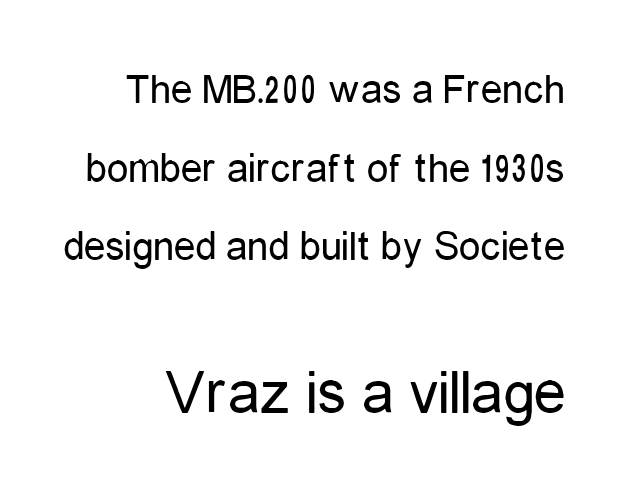
{"serif": "no", "italic": "no", "bold": "no", "weight": "regular", "width": "condensed", "stroke_contrast": "low", "x_height": "medium", "monospaced": "no", "underline": "no", "line_spacing_ratio": 1.83, "letter_spacing": "normal", "letter_spacing_em": 0.0, "larger_block": "second", "size_ratio": 1.49, "glyph_px": 64}
